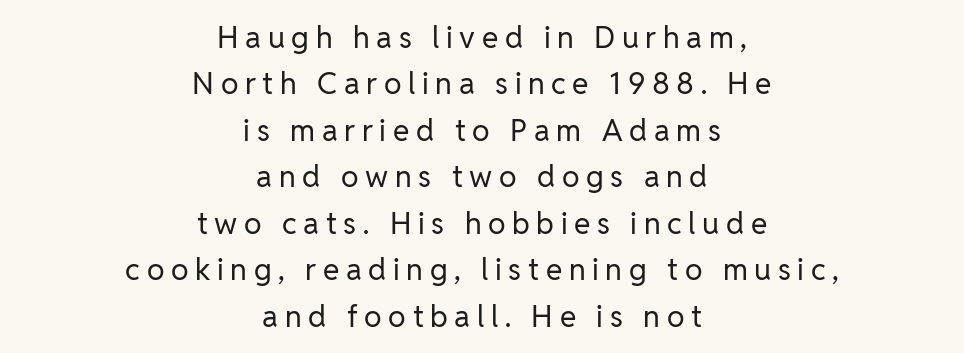
Spacing verdict: proportional, widths tailored to each character. Stems here are at most as thick as an everyday book face. Rendered with straight, roman letterforms. Both edges are ragged and mirror each other, which tells us the setting is centered.
